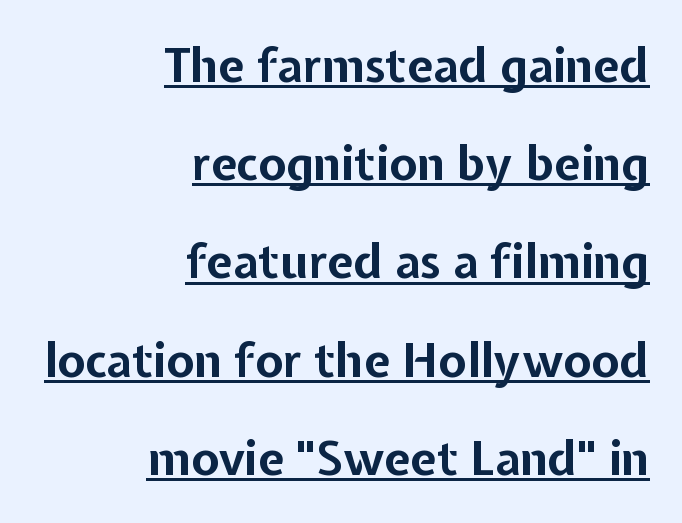
Note: no serifs on the glyphs. The glyphs are accompanied by a horizontal stroke just below them. Style check: upright. Proportional: the letters do not fall into vertical columns. On the weight axis this lands at bold, roughly 700. In terms of letterspacing, this is plain default setting.
